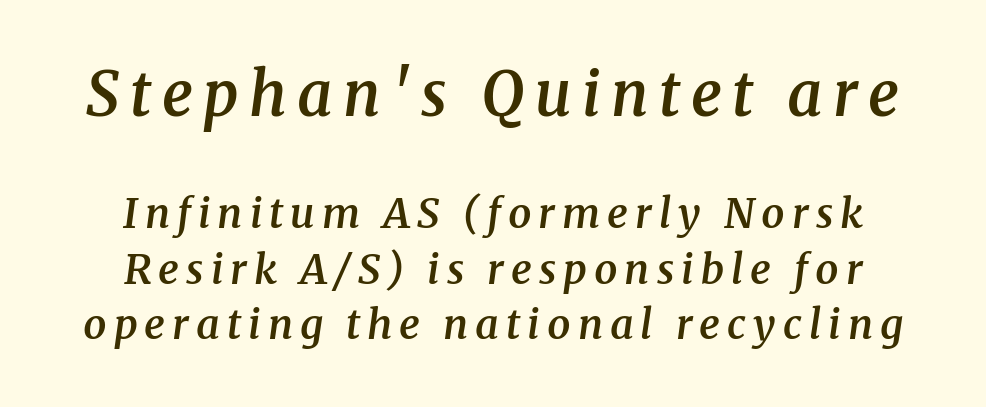
The image shows 61 px semibold serif type, italic (leaning right); set centered, normal line spacing (1.36x), not underlined; the first (top) block is 1.49x larger; medium stroke contrast and a medium x-height.
